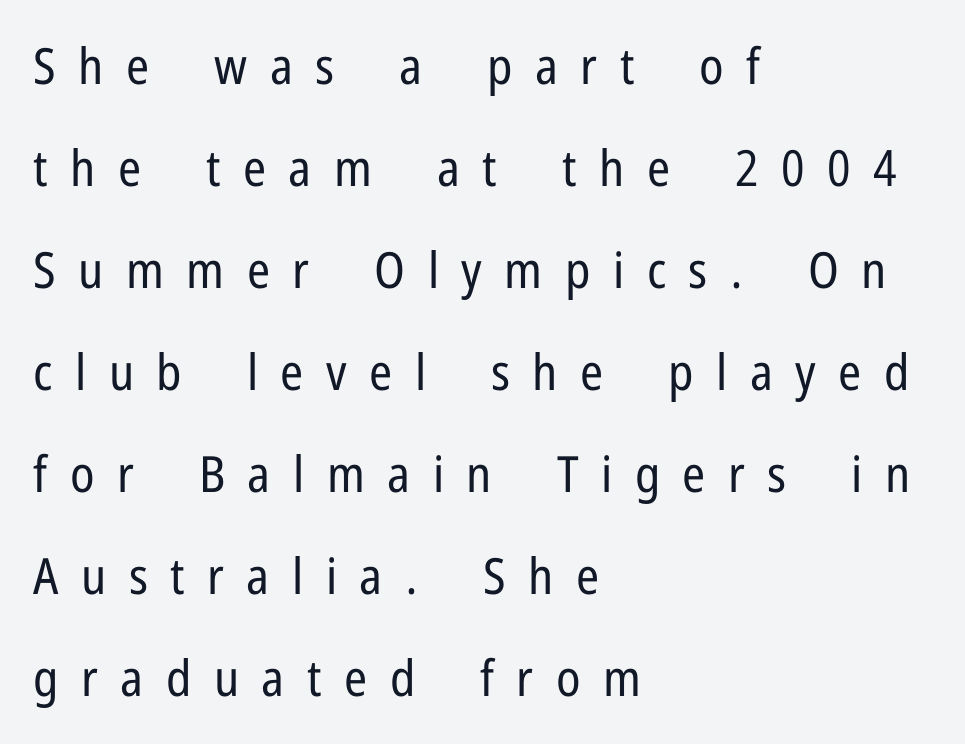
Q: Is the text bold? A: No.
Q: Is the text italic (slanted)? A: No, it is upright.
Q: Is the typeface a serif or a sans-serif typeface? A: Sans-serif.
Q: Is the text underlined? A: No.
Q: How is the paragraph aligned? A: Left-aligned.
Q: Is the spacing between letters normal or unusually wide? A: Unusually wide.
Q: Is the spacing between lines tight, normal or loose? A: Loose.
Q: Width (condensed, normal, or wide)? A: Condensed.
Q: Stroke contrast? A: Low.
Q: x-height? A: Medium.
Q: Monospaced? A: No.
